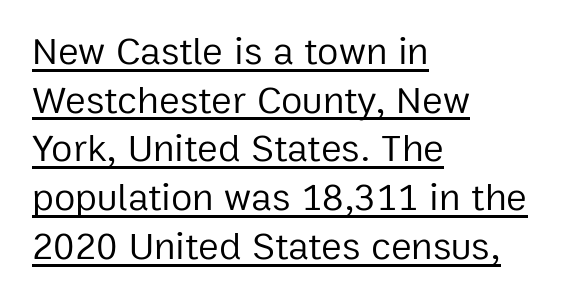
Here the designer chose a conventional face with non-uniform glyph widths. The space between consecutive lines is moderate. Quick note: underline on. Look at the bottom of the vertical strokes: they stop flat, with no serifs. Weight: in the light-to-regular range. Alignment: flush left.
